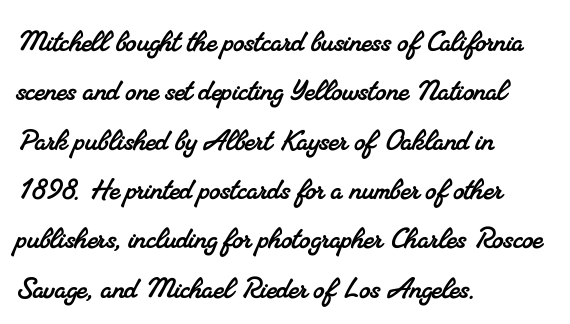
Q: Is the typeface a serif or a sans-serif typeface? A: Serif.
Q: Is the text underlined? A: No.
Q: How is the paragraph aligned? A: Left-aligned.
Q: Is the spacing between letters normal or unusually wide? A: Normal.
Q: Is the spacing between lines tight, normal or loose? A: Normal.
Q: Width (condensed, normal, or wide)? A: Normal.
Q: Stroke contrast? A: Medium.
Q: x-height? A: Small.
Q: Monospaced? A: No.
